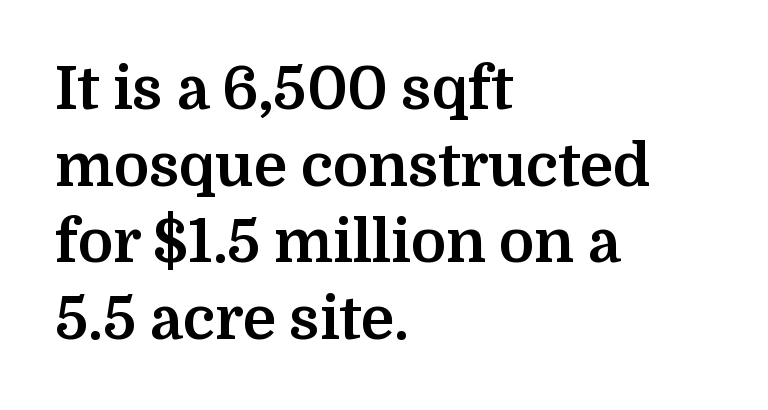
The image shows 59 px bold serif type, upright; set left-aligned, normal line spacing (1.3x), normal letter spacing, not underlined; medium stroke contrast and a medium x-height.
